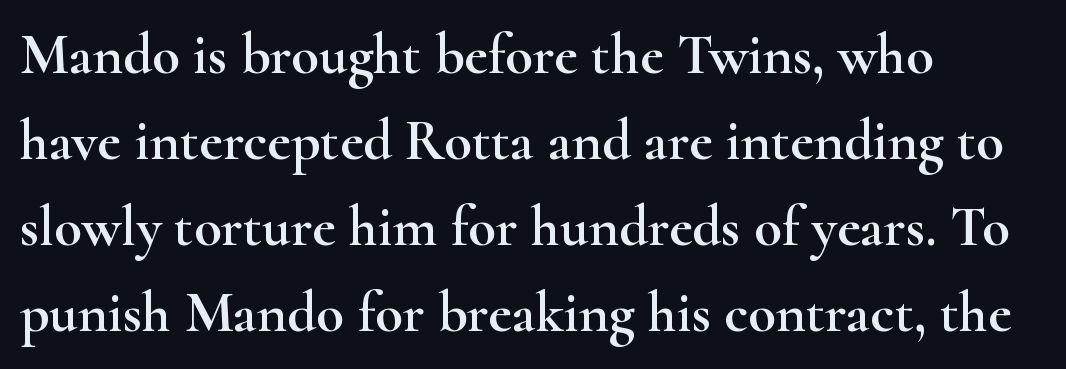
The image shows 57 px wide serif type, upright; set left-aligned, normal line spacing (1.51x), normal letter spacing, not underlined; high stroke contrast and a small x-height.
